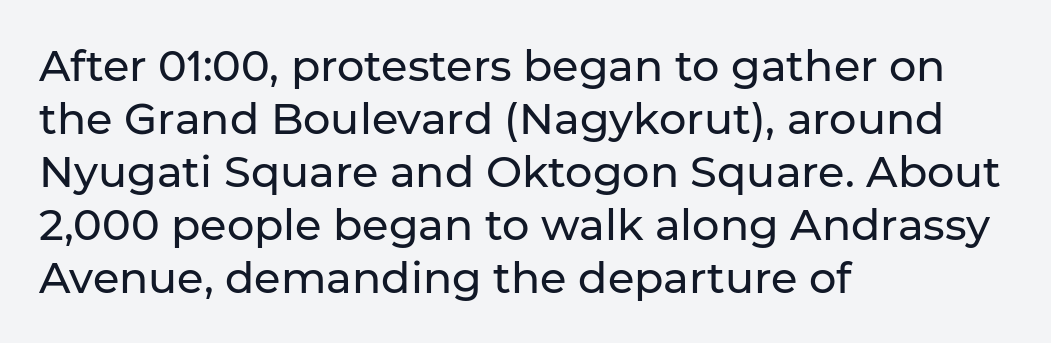
The image shows 43 px sans-serif type, upright; set left-aligned, line spacing 1.23x, normal letter spacing, not underlined; low stroke contrast and a medium x-height.
